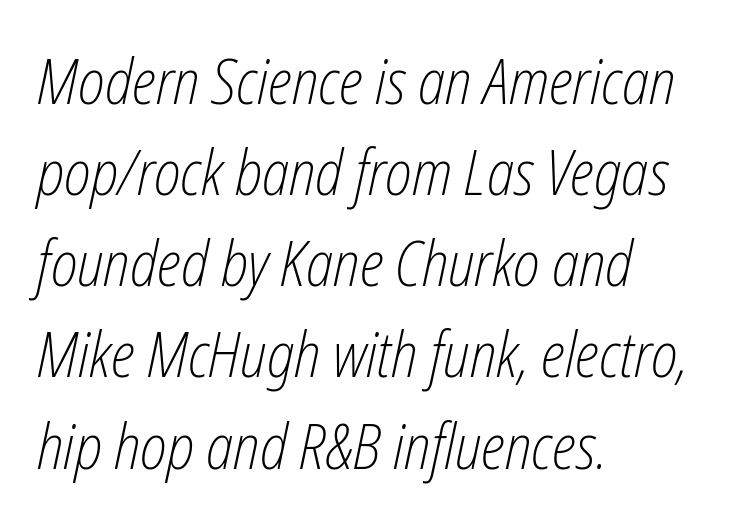
{"italic": "yes", "lean": "right", "slant_degrees": 12, "bold": "no", "weight": "light", "width": "condensed", "stroke_contrast": "low", "x_height": "medium", "monospaced": "no", "underline": "no", "align": "left", "line_spacing": "normal", "line_spacing_ratio": 1.47, "letter_spacing": "normal", "letter_spacing_em": 0.0, "glyph_px": 62}
